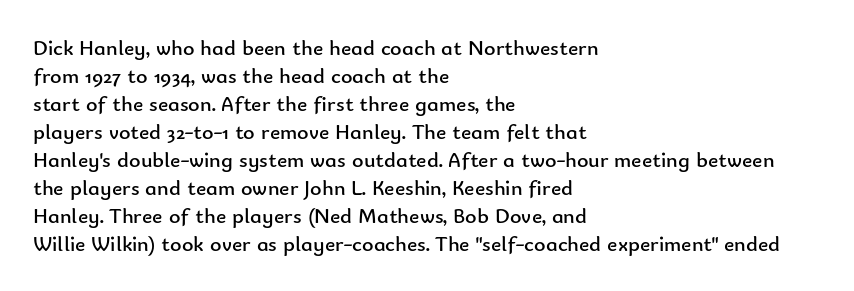
{"italic": "no", "bold": "no", "underline": "no", "align": "left", "line_spacing": "normal", "line_spacing_ratio": 1.27, "letter_spacing": "normal", "letter_spacing_em": 0.0, "glyph_px": 22}
